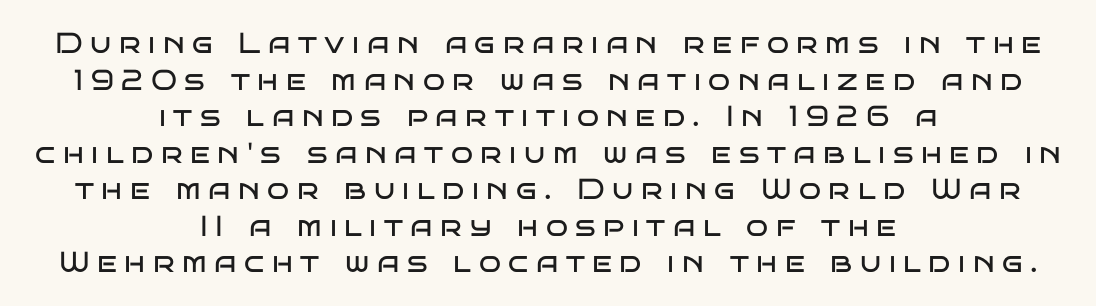
Descenders hang freely into open space. Vertical spacing — default. Spacing verdict: proportional, widths tailored to each character. This sample uses an upright cut, with every glyph sitting square on the baseline. The font sits on the lighter half of the weight spectrum, regular included. Spacing between characters has been opened up far beyond the box default.
